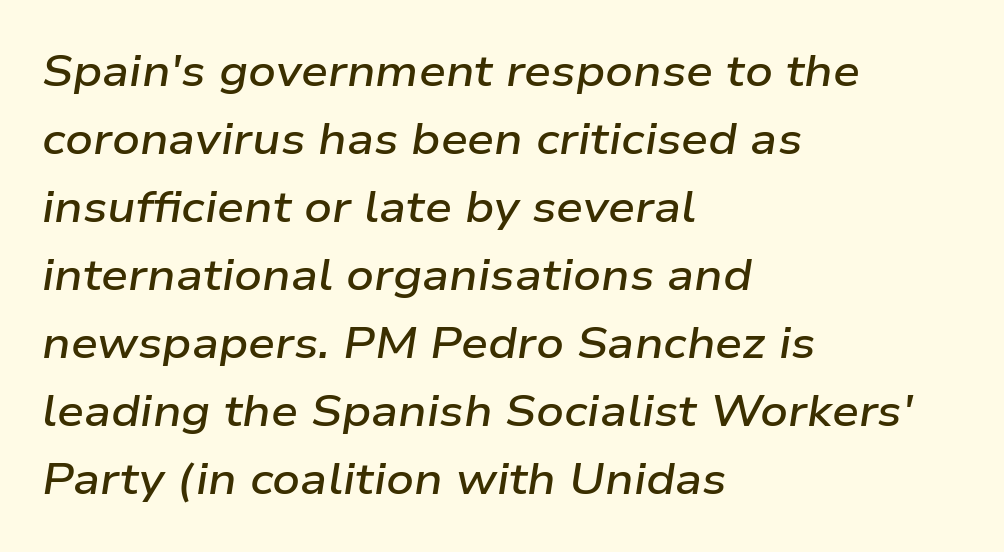
Q: Is the text bold? A: Semi-bold.
Q: Is the text italic (slanted)? A: Yes, it leans right by about 9 degrees.
Q: Is the text underlined? A: No.
Q: How is the paragraph aligned? A: Left-aligned.
Q: Is the spacing between letters normal or unusually wide? A: Normal.
Q: Is the spacing between lines tight, normal or loose? A: Normal.
Q: Width (condensed, normal, or wide)? A: Wide.
Q: Stroke contrast? A: Low.
Q: x-height? A: Medium.
Q: Monospaced? A: No.
